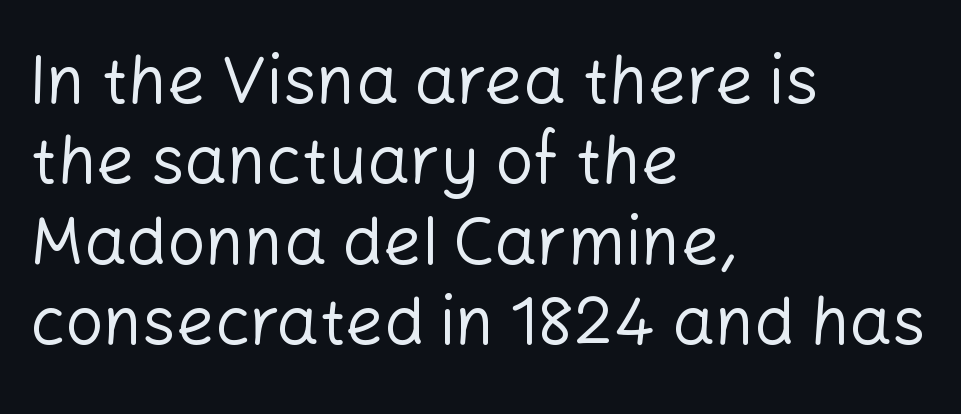
{"serif": "no", "italic": "no", "bold": "no", "weight": "regular", "width": "normal", "stroke_contrast": "low", "x_height": "medium", "monospaced": "no", "underline": "no", "align": "left", "line_spacing_ratio": 1.2, "letter_spacing": "normal", "letter_spacing_em": 0.0, "glyph_px": 67}
